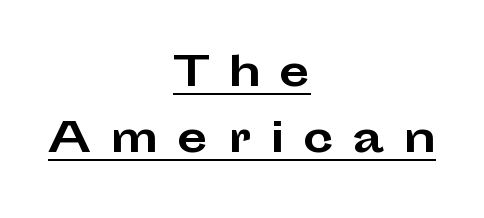
Q: Is the text bold? A: Yes.
Q: Is the text italic (slanted)? A: No, it is upright.
Q: Is the typeface a serif or a sans-serif typeface? A: Sans-serif.
Q: Is the text underlined? A: Yes.
Q: How is the paragraph aligned? A: Centered.
Q: Is the spacing between letters normal or unusually wide? A: Unusually wide.
Q: Is the spacing between lines tight, normal or loose? A: Normal.
Q: Width (condensed, normal, or wide)? A: Wide.
Q: Stroke contrast? A: Low.
Q: x-height? A: Medium.
Q: Monospaced? A: No.
